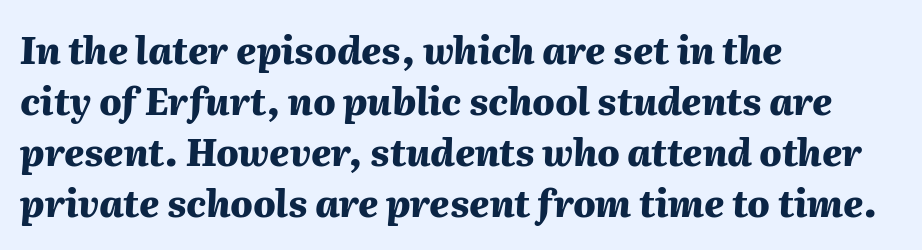
Nothing unusual about the tracking: characters are spaced as the font intends. Each new line begins a customary step beneath the previous one. Is this a fixed-width face? No — the glyphs have proportional, varying widths. This sample is left-justified, so line endings fall wherever the words run out. Style check: oblique.
